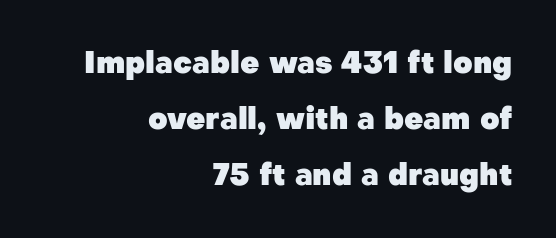
Q: Is the text bold? A: Yes.
Q: Is the text italic (slanted)? A: No, it is upright.
Q: Is the typeface a serif or a sans-serif typeface? A: Sans-serif.
Q: Is the text underlined? A: No.
Q: How is the paragraph aligned? A: Right-aligned.
Q: Is the spacing between letters normal or unusually wide? A: Normal.
Q: Width (condensed, normal, or wide)? A: Normal.
Q: Stroke contrast? A: Low.
Q: x-height? A: Medium.
Q: Monospaced? A: No.
